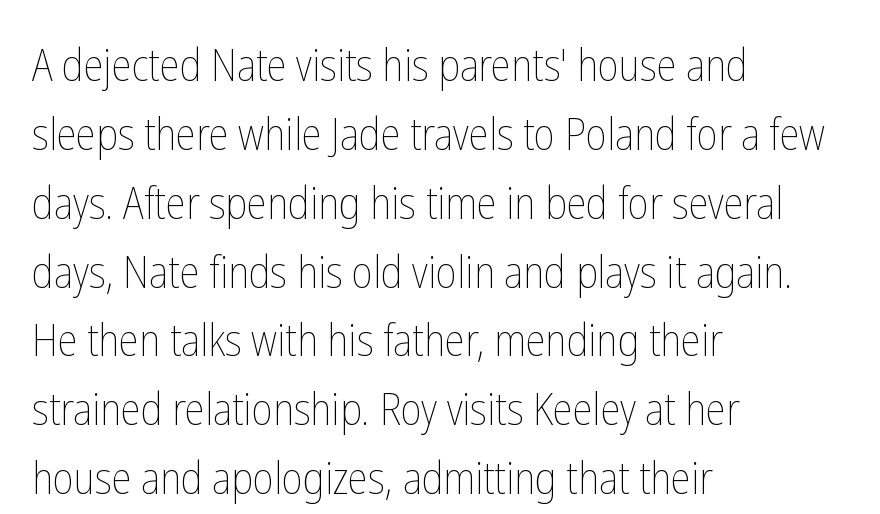
The image shows 45 px thin, condensed type, upright; set left-aligned, normal line spacing (1.53x), normal letter spacing, not underlined; low stroke contrast and a medium x-height.
